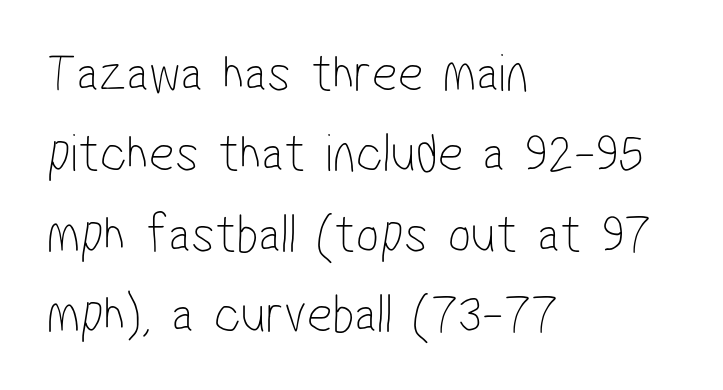
There is no visible air inserted between adjacent glyphs. Grotesque or geometric, the face here clearly has no serifs. Plain, unruled lines of type. A typesetter would call this proportional, since set widths differ per character. One glance says typical: line gaps are just what's usual. Does the copy run flush right? No — it runs flush left.
